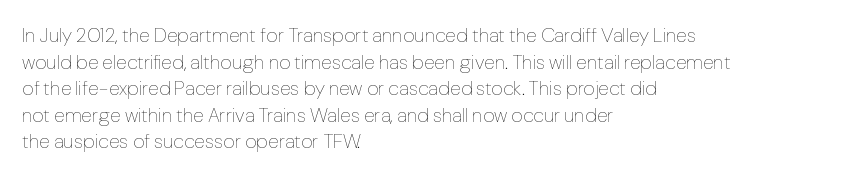
{"italic": "no", "bold": "no", "underline": "no", "align": "left", "line_spacing": "normal", "line_spacing_ratio": 1.33, "letter_spacing": "normal", "letter_spacing_em": 0.0, "glyph_px": 20}
